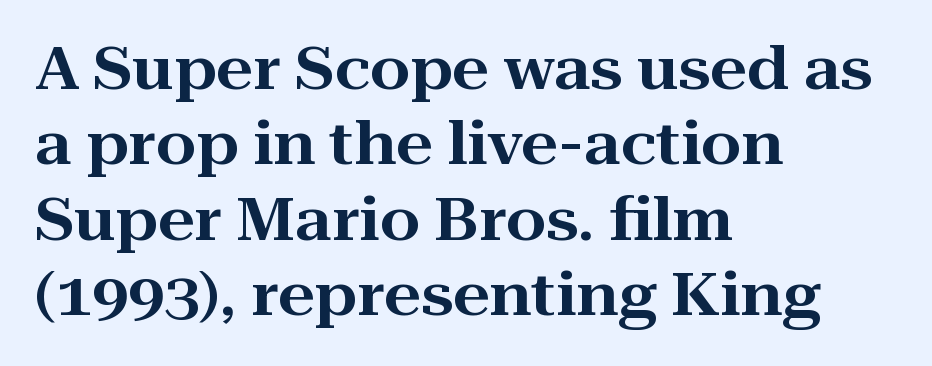
Each row of text sits above clean, open space. Varying glyph widths throughout — classic text-font behaviour. If you drew a ruler down the left edge, every line would touch it. This rendering leaves character spacing at its baseline value. Notice how descenders clear the ascenders below comfortably — that's standard leading. This is roman type, the default non-slanted kind.
